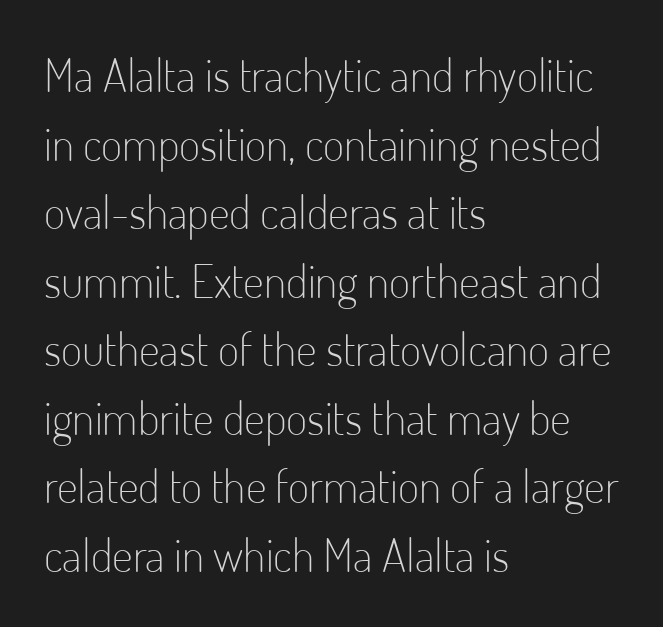
Q: Is the text bold? A: No.
Q: Is the text italic (slanted)? A: No, it is upright.
Q: Is the typeface a serif or a sans-serif typeface? A: Sans-serif.
Q: Is the text underlined? A: No.
Q: How is the paragraph aligned? A: Left-aligned.
Q: Is the spacing between letters normal or unusually wide? A: Normal.
Q: Is the spacing between lines tight, normal or loose? A: Normal.
Q: Width (condensed, normal, or wide)? A: Condensed.
Q: Stroke contrast? A: Low.
Q: x-height? A: Small.
Q: Monospaced? A: No.
